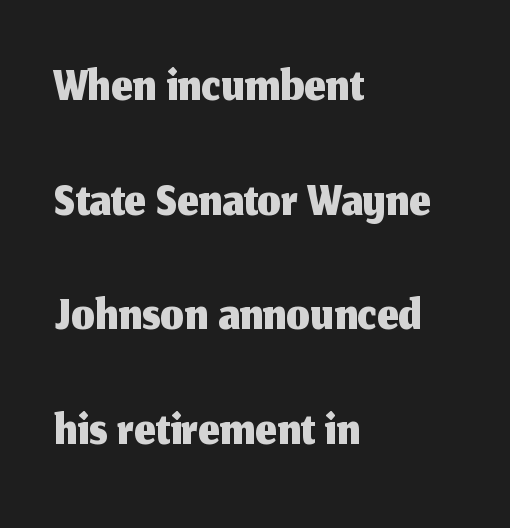
The axis of the letterforms is exactly vertical. The passage shown stacks its lines at a standard gap. Is this a fixed-width face? No — the glyphs have proportional, varying widths. Observe the absence of serifs on each vertical stroke in this sample.
